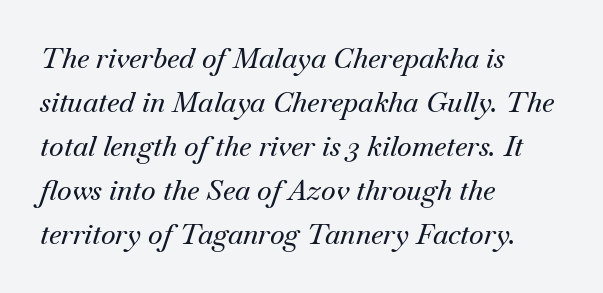
Compared with typical paragraphs, the rows here are spaced about the same. These lines are set flush left with a ragged right edge. Glyph-to-glyph distance matches everyday printed text. Every character sits at an angle, as italics do. The face used here is proportionally spaced, like ordinary book or web type. Is this a sans? No — the strokes have serifs.
